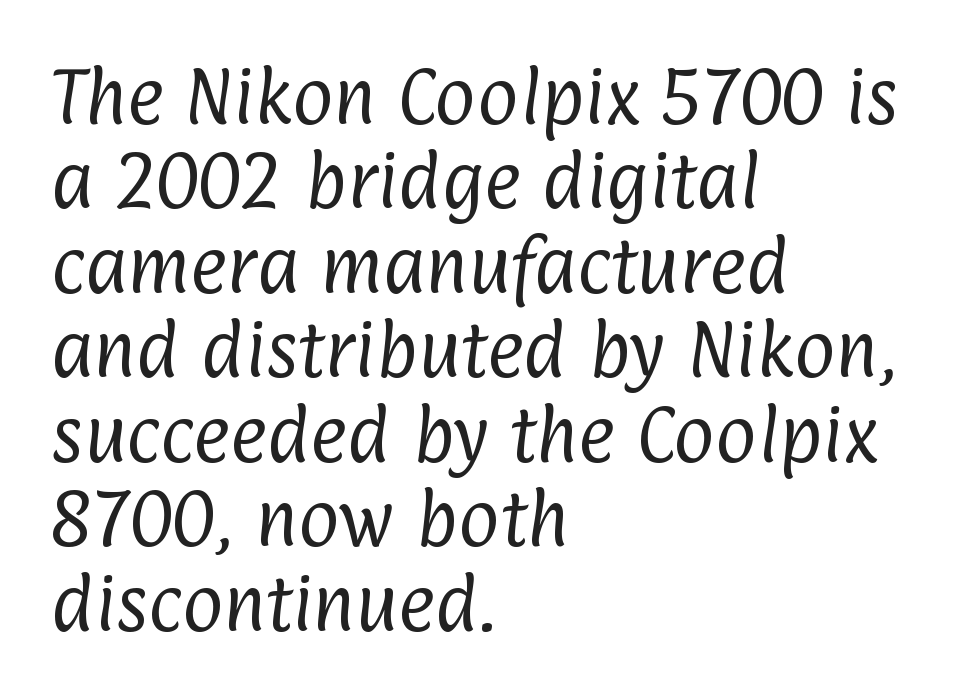
Rule under the text: the space is simply empty. The face used here is proportionally spaced, like ordinary book or web type. The characters display no serif detailing; their extremities are plain. The passage is arranged the way most books set body copy — flush left. The line texture is even and compact thanks to regular tracking.
